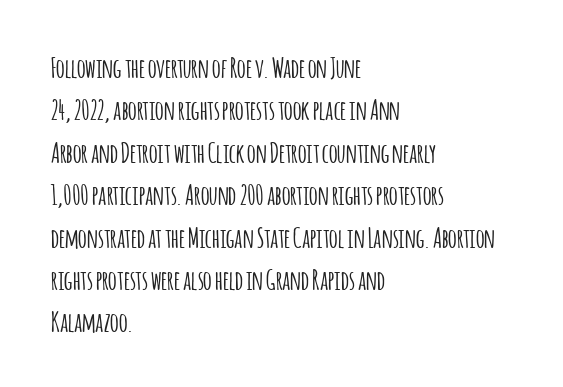
Q: Is the text italic (slanted)? A: No, it is upright.
Q: Is the text underlined? A: No.
Q: How is the paragraph aligned? A: Left-aligned.
Q: Is the spacing between letters normal or unusually wide? A: Normal.
Q: Is the spacing between lines tight, normal or loose? A: Normal.
